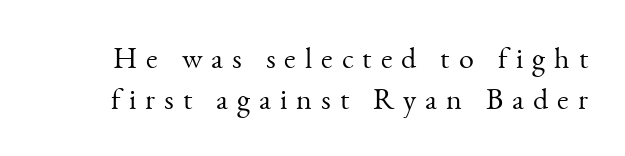
{"serif": "yes", "italic": "no", "bold": "no", "weight": "light", "width": "normal", "stroke_contrast": "medium", "x_height": "small", "monospaced": "no", "underline": "no", "line_spacing": "normal", "line_spacing_ratio": 1.37, "letter_spacing": "wide", "letter_spacing_em": 0.3, "glyph_px": 30}
